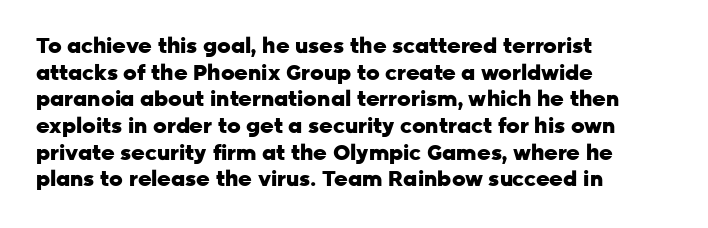
Q: Is the text bold? A: Yes.
Q: Is the text italic (slanted)? A: No, it is upright.
Q: Is the text underlined? A: No.
Q: How is the paragraph aligned? A: Left-aligned.
Q: Is the spacing between letters normal or unusually wide? A: Normal.
Q: Is the spacing between lines tight, normal or loose? A: Normal.
